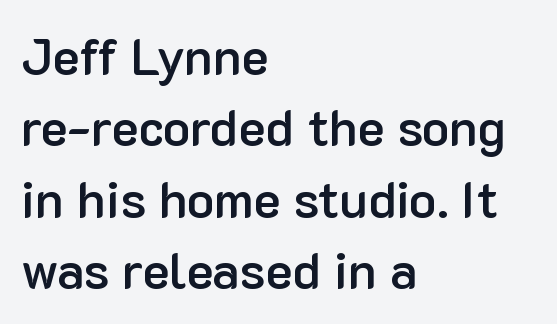
Style check: upright. This sample is left-justified, so line endings fall wherever the words run out. Successive baselines arrive at the customary interval. Each letter's strokes conclude bluntly, with no projecting serifs.
